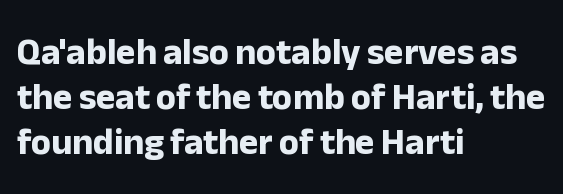
{"serif": "no", "italic": "no", "bold": "yes", "weight": "bold", "width": "normal", "stroke_contrast": "low", "x_height": "medium", "monospaced": "no", "underline": "no", "align": "left", "line_spacing_ratio": 1.21, "letter_spacing": "normal", "letter_spacing_em": 0.0, "glyph_px": 37}
